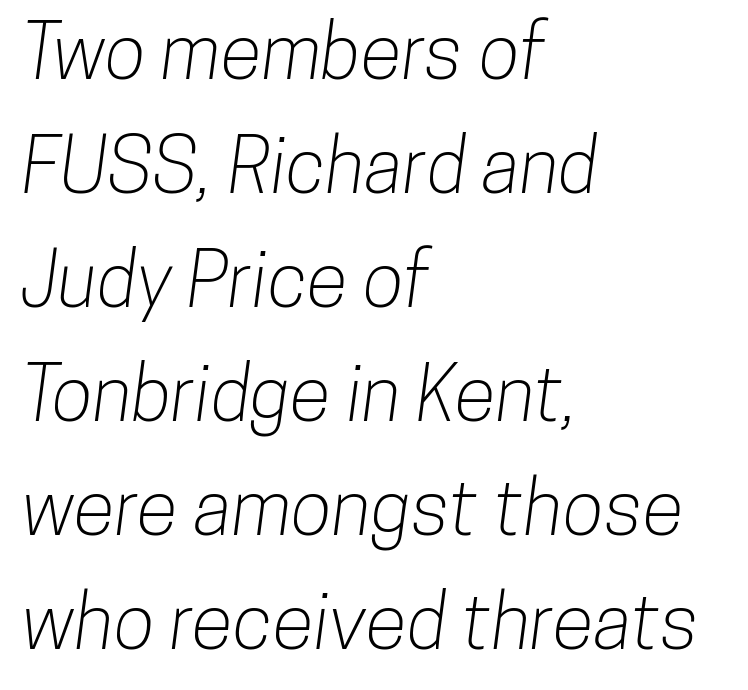
{"serif": "no", "width": "condensed", "stroke_contrast": "low", "x_height": "medium", "monospaced": "no", "underline": "no", "align": "left", "line_spacing": "normal", "line_spacing_ratio": 1.5, "letter_spacing": "normal", "letter_spacing_em": 0.0, "glyph_px": 76}
